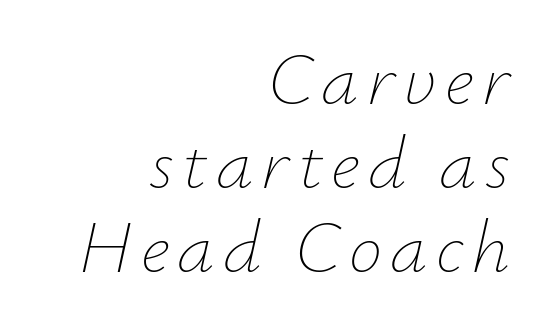
The image shows 75 px thin type, italic (leaning right); set right-aligned, tight line spacing (1.12x), not underlined; low stroke contrast and a small x-height.
